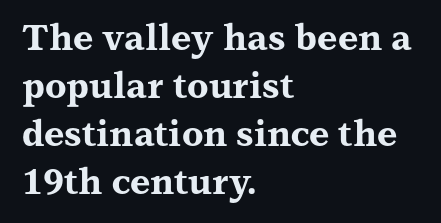
Q: Is the text bold? A: Yes.
Q: Is the text italic (slanted)? A: No, it is upright.
Q: Is the typeface a serif or a sans-serif typeface? A: Serif.
Q: Is the text underlined? A: No.
Q: How is the paragraph aligned? A: Left-aligned.
Q: Is the spacing between letters normal or unusually wide? A: Normal.
Q: Is the spacing between lines tight, normal or loose? A: Normal.
Q: Width (condensed, normal, or wide)? A: Wide.
Q: Stroke contrast? A: Medium.
Q: x-height? A: Medium.
Q: Monospaced? A: No.
